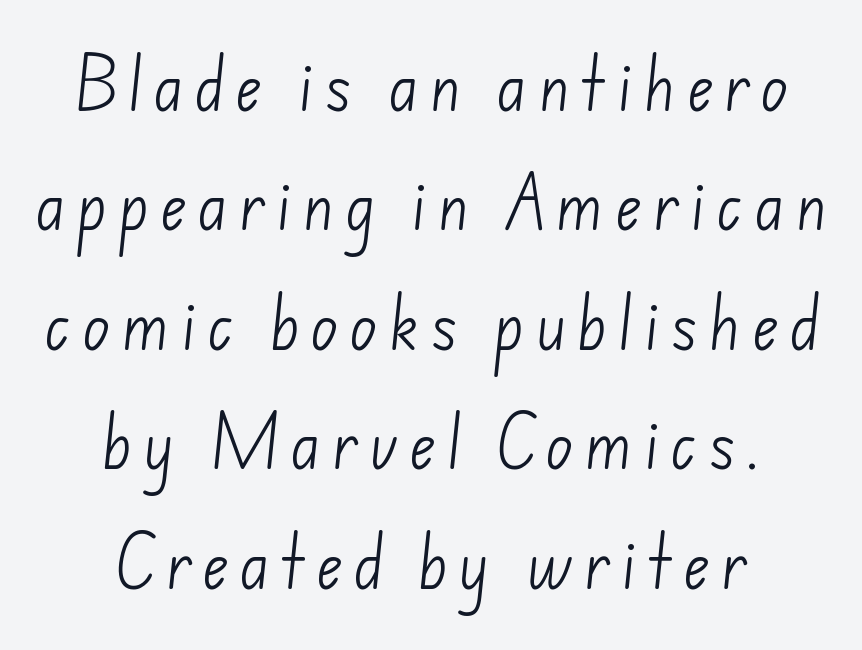
The image shows 58 px light sans-serif type; set centered, loose line spacing (2.06x), not underlined; low stroke contrast and a small x-height.
